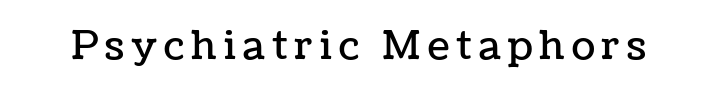
Q: Is the text italic (slanted)? A: No, it is upright.
Q: Is the text underlined? A: No.
Q: Width (condensed, normal, or wide)? A: Normal.
Q: Stroke contrast? A: Low.
Q: x-height? A: Medium.
Q: Monospaced? A: No.
